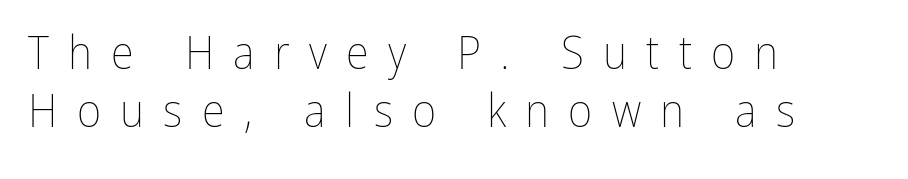
Q: Is the text bold? A: No.
Q: Is the text italic (slanted)? A: No, it is upright.
Q: Is the text underlined? A: No.
Q: How is the paragraph aligned? A: Left-aligned.
Q: Is the spacing between letters normal or unusually wide? A: Unusually wide.
Q: Width (condensed, normal, or wide)? A: Condensed.
Q: Stroke contrast? A: Low.
Q: x-height? A: Medium.
Q: Monospaced? A: No.
